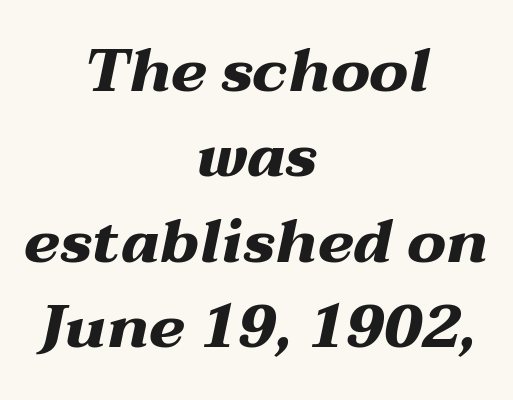
If you drew a line through each stem, it would be angled. A full-strength bold gives these letters their thick strokes. The space directly below the letters is spotless. Look at the tracking — it's just the regular setting, nothing added. Varying glyph widths throughout — classic text-font behaviour.
